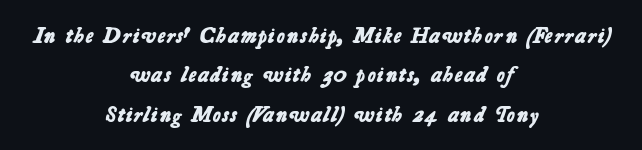
Q: Is the text bold? A: Yes.
Q: Is the text underlined? A: No.
Q: How is the paragraph aligned? A: Centered.
Q: Is the spacing between letters normal or unusually wide? A: Normal.
